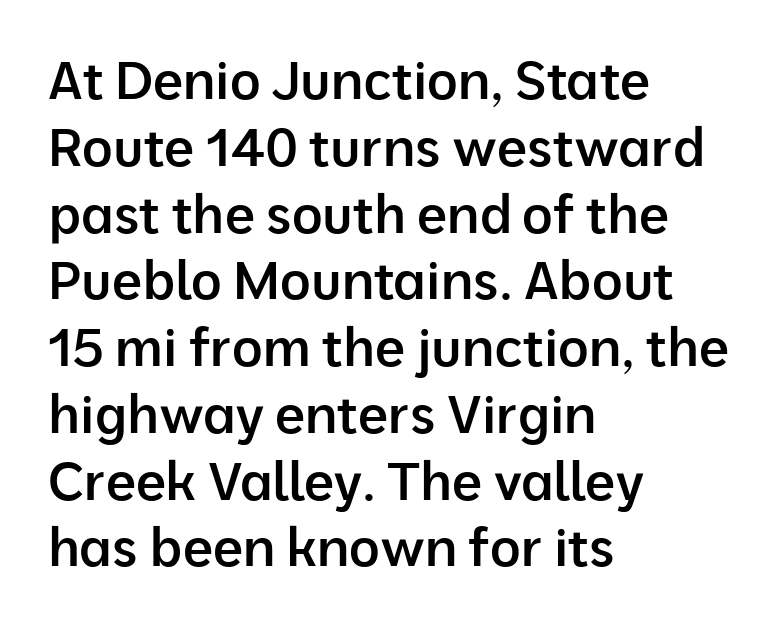
{"serif": "no", "italic": "no", "bold": "semi", "weight": "semibold", "width": "normal", "stroke_contrast": "low", "x_height": "medium", "monospaced": "no", "underline": "no", "align": "left", "line_spacing": "normal", "line_spacing_ratio": 1.26, "letter_spacing": "normal", "letter_spacing_em": 0.0, "glyph_px": 53}
